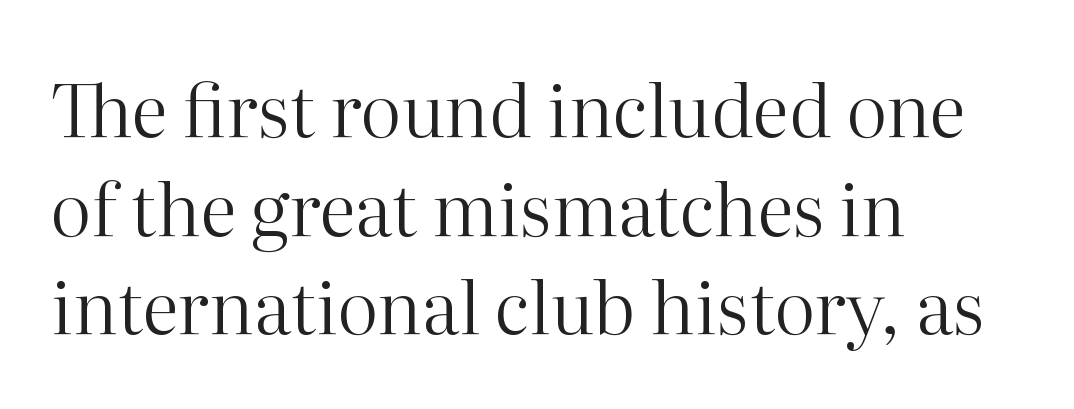
{"serif": "yes", "italic": "no", "bold": "no", "weight": "regular", "width": "normal", "stroke_contrast": "high", "x_height": "medium", "monospaced": "no", "underline": "no", "align": "left", "line_spacing": "normal", "line_spacing_ratio": 1.35, "letter_spacing": "normal", "letter_spacing_em": 0.0, "glyph_px": 73}
